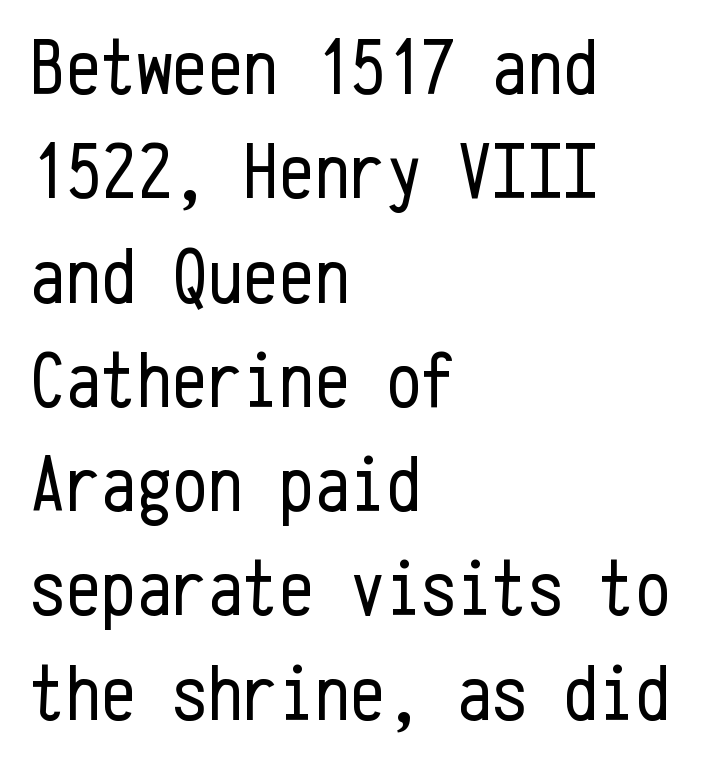
The image shows 79 px regular-weight, condensed sans-serif type, upright, monospaced; set left-aligned, normal line spacing (1.32x), normal letter spacing, not underlined; low stroke contrast and a medium x-height.
